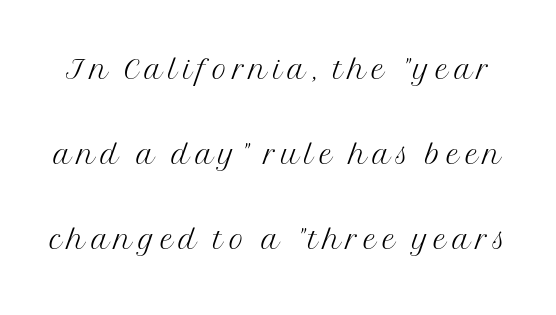
{"serif": "yes", "bold": "no", "weight": "light", "width": "normal", "stroke_contrast": "medium", "x_height": "medium", "monospaced": "no", "underline": "no", "line_spacing": "loose", "line_spacing_ratio": 2.12, "glyph_px": 40}
